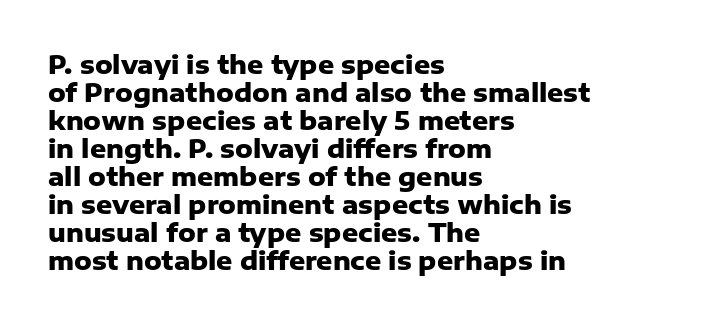
The image shows 25 px bold type, upright; set left-aligned, tight line spacing (1.12x), normal letter spacing, not underlined.
